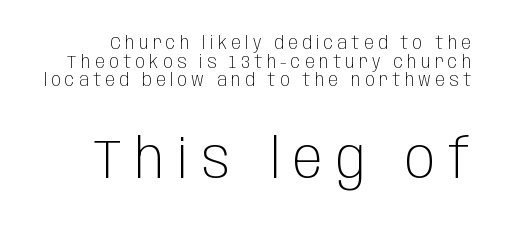
The letters stand upright; this is a roman face. A typesetter would call this proportional, since set widths differ per character. The designer gave the closing block more size than the opening block. Each new line begins almost immediately beneath the previous one. Look at the tracking — it's clearly loosened, letters drifting apart.
